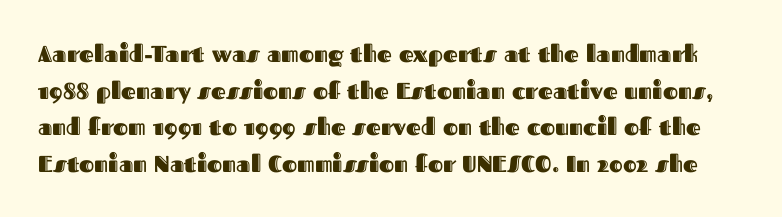
Any mark beneath the type? The region is blank. Summary of vertical rhythm: regular, with standard interline spacing. No italicization has been applied; the sample stays upright. This sample uses plain, unmodified letter spacing.
